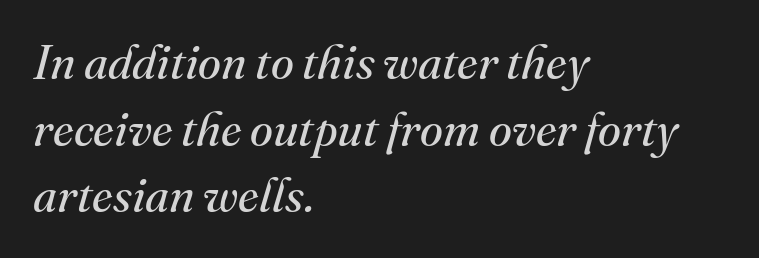
The image shows 47 px regular-weight serif type, italic (leaning right); set left-aligned, normal line spacing (1.42x), normal letter spacing, not underlined; medium stroke contrast and a small x-height.
